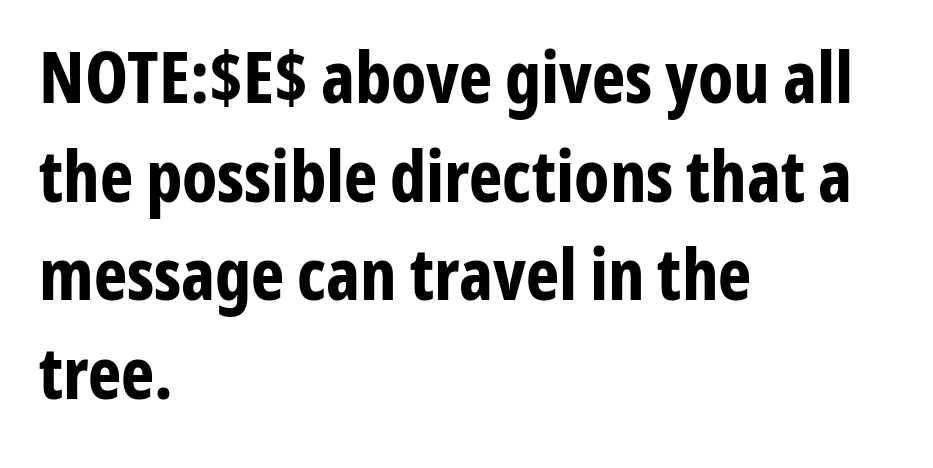
Q: Is the text bold? A: Yes.
Q: Is the text italic (slanted)? A: No, it is upright.
Q: Is the typeface a serif or a sans-serif typeface? A: Sans-serif.
Q: Is the text underlined? A: No.
Q: How is the paragraph aligned? A: Left-aligned.
Q: Is the spacing between letters normal or unusually wide? A: Normal.
Q: Is the spacing between lines tight, normal or loose? A: Normal.
Q: Width (condensed, normal, or wide)? A: Condensed.
Q: Stroke contrast? A: Low.
Q: x-height? A: Medium.
Q: Monospaced? A: No.
